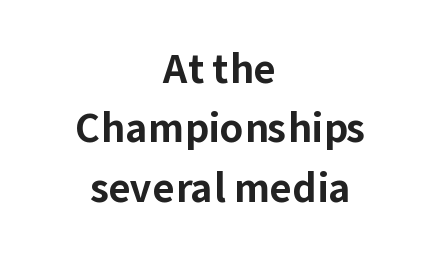
{"serif": "no", "italic": "no", "bold": "yes", "weight": "bold", "width": "normal", "stroke_contrast": "low", "x_height": "medium", "monospaced": "no", "underline": "no", "align": "center", "line_spacing": "normal", "line_spacing_ratio": 1.56, "letter_spacing": "normal", "letter_spacing_em": 0.0, "glyph_px": 38}
